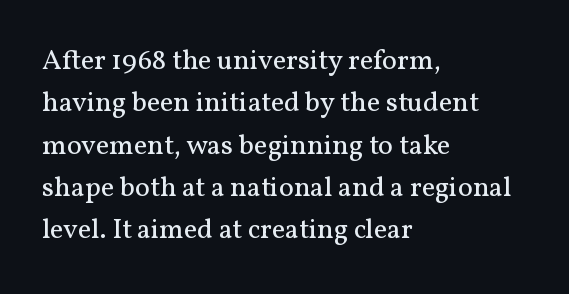
Q: Is the text bold? A: No.
Q: Is the text italic (slanted)? A: No, it is upright.
Q: Is the typeface a serif or a sans-serif typeface? A: Serif.
Q: Is the text underlined? A: No.
Q: How is the paragraph aligned? A: Left-aligned.
Q: Is the spacing between letters normal or unusually wide? A: Normal.
Q: Is the spacing between lines tight, normal or loose? A: Normal.
Q: Width (condensed, normal, or wide)? A: Normal.
Q: Stroke contrast? A: Medium.
Q: x-height? A: Medium.
Q: Monospaced? A: No.
